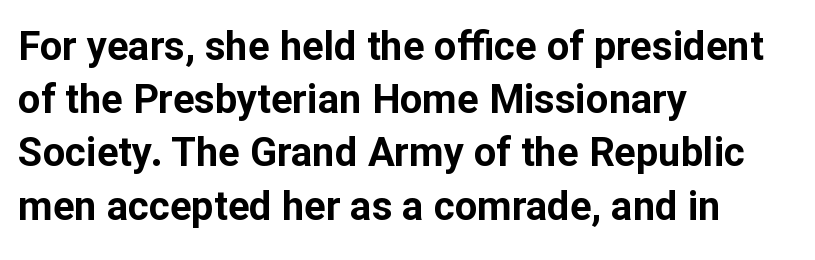
Leading matches the norm, producing a regular column. It's the straight-up-and-down kind of type. Note the varied advance widths — an 'i' is clearly narrower than an 'm'. Check where the strokes stop: nothing finishes them off — pure sans.
